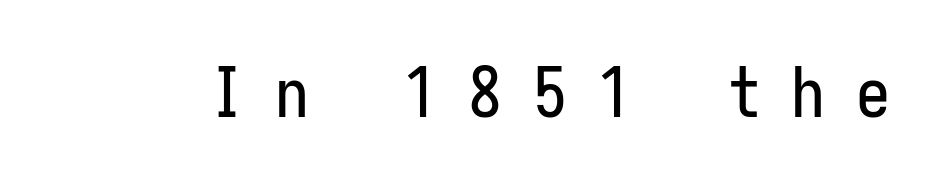
Quick note: not italic, upright. Observe the absence of serifs on each vertical stroke in this sample. This rendering widens character spacing well past its baseline value. A clean baseline with only descenders dipping below it.
